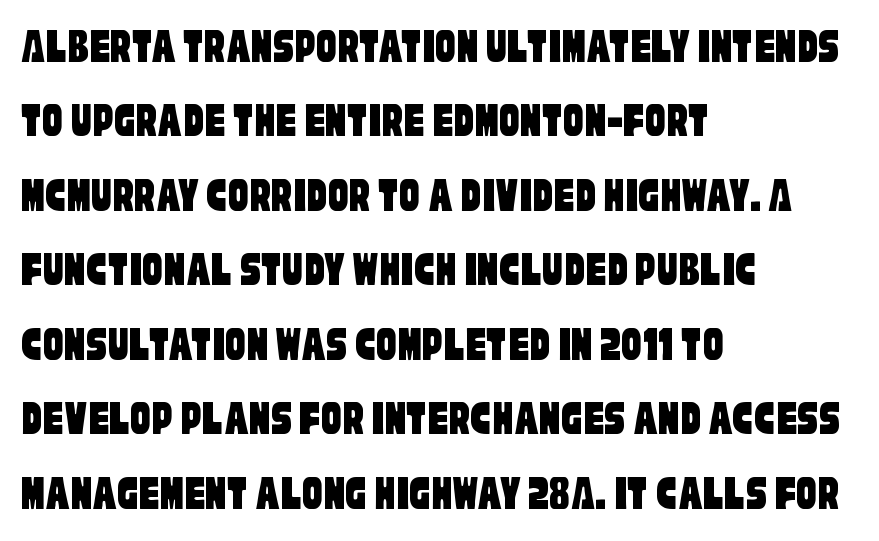
Q: Is the typeface a serif or a sans-serif typeface? A: Sans-serif.
Q: Is the text underlined? A: No.
Q: How is the paragraph aligned? A: Left-aligned.
Q: Is the spacing between letters normal or unusually wide? A: Normal.
Q: Is the spacing between lines tight, normal or loose? A: Normal.
Q: Width (condensed, normal, or wide)? A: Condensed.
Q: Stroke contrast? A: Low.
Q: x-height? A: Large.
Q: Monospaced? A: No.
